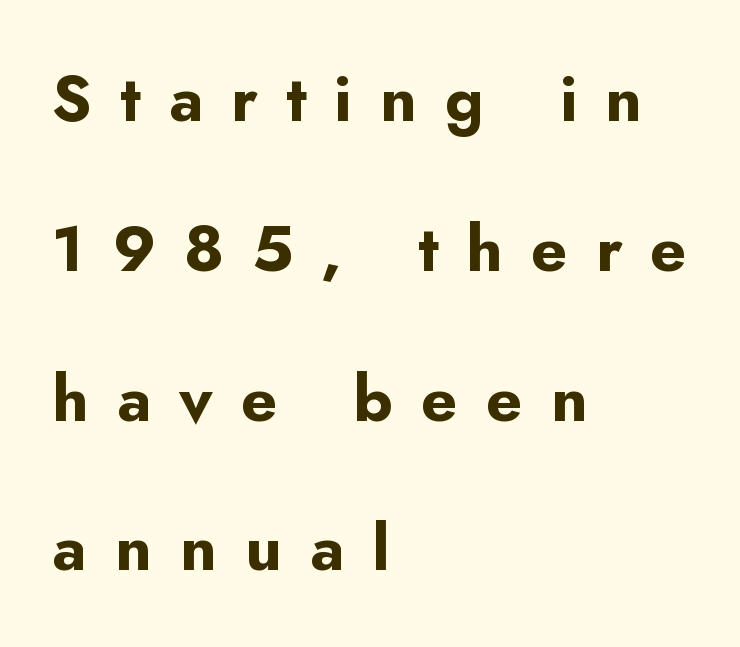
The image shows 64 px bold sans-serif type, upright; set left-aligned, loose line spacing (2.34x), unusually wide letter spacing (+0.44 em), not underlined; low stroke contrast and a small x-height.
